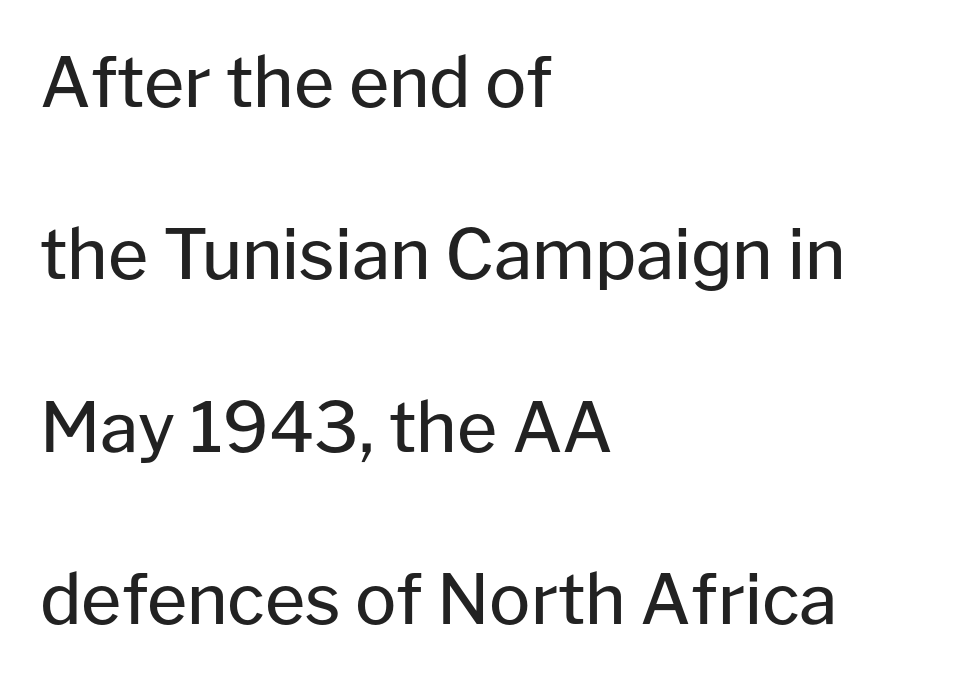
{"serif": "no", "italic": "no", "bold": "no", "weight": "regular", "width": "normal", "stroke_contrast": "low", "x_height": "medium", "monospaced": "no", "underline": "no", "align": "left", "line_spacing": "loose", "line_spacing_ratio": 2.5, "letter_spacing": "normal", "letter_spacing_em": 0.0, "glyph_px": 69}
